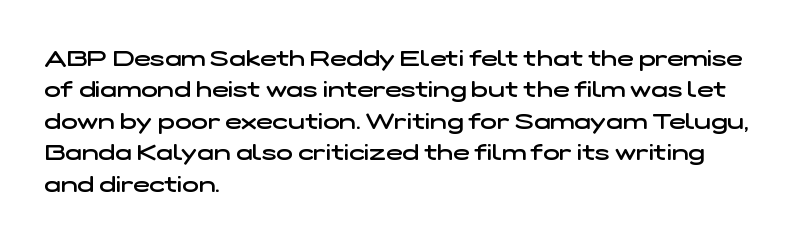
{"bold": "semi", "underline": "no", "align": "left", "line_spacing": "normal", "line_spacing_ratio": 1.43, "letter_spacing": "normal", "letter_spacing_em": 0.0, "glyph_px": 22}
